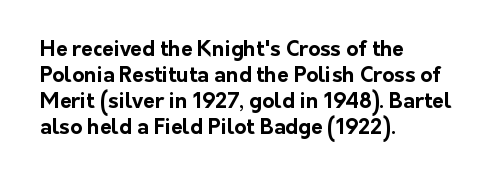
{"italic": "no", "bold": "yes", "underline": "no", "align": "left", "line_spacing_ratio": 1.24, "letter_spacing": "normal", "letter_spacing_em": 0.0, "glyph_px": 21}
